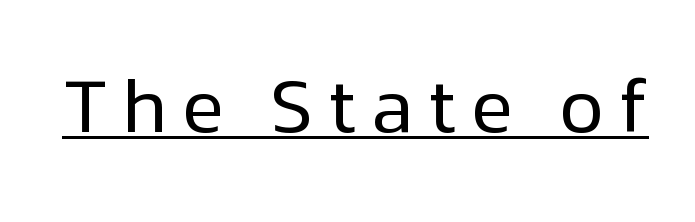
The image shows 77 px regular-weight sans-serif type, upright; set underlined; low stroke contrast and a medium x-height.
